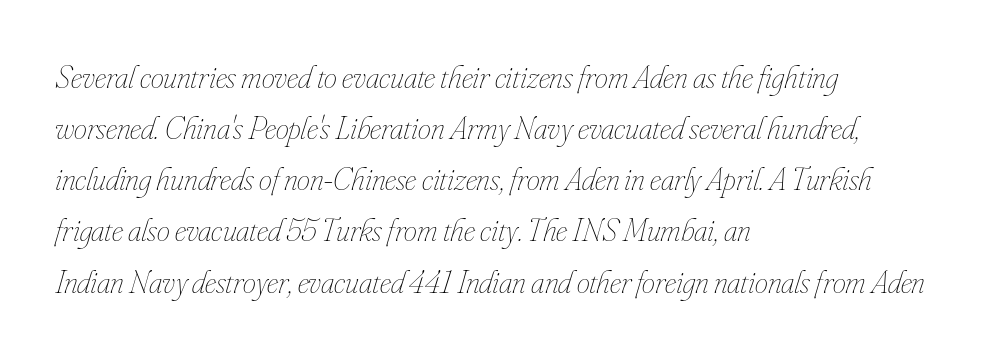
Q: Is the text bold? A: No.
Q: Is the text italic (slanted)? A: Yes, it leans right by about 16 degrees.
Q: Is the text underlined? A: No.
Q: How is the paragraph aligned? A: Left-aligned.
Q: Is the spacing between letters normal or unusually wide? A: Normal.
Q: Is the spacing between lines tight, normal or loose? A: Normal.
Q: Width (condensed, normal, or wide)? A: Condensed.
Q: Stroke contrast? A: Low.
Q: x-height? A: Small.
Q: Monospaced? A: No.
